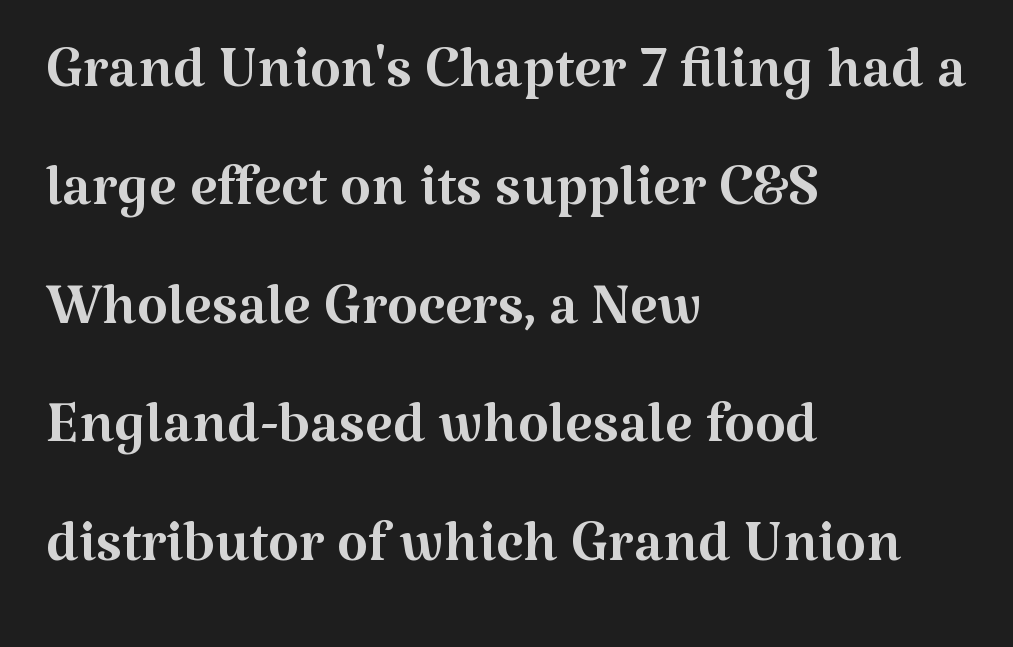
The image shows 80 px regular-weight serif type, upright; set left-aligned, normal line spacing (1.48x), normal letter spacing, not underlined; medium stroke contrast and a medium x-height.
